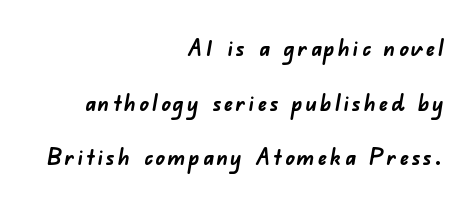
{"bold": "yes", "underline": "no", "align": "right", "line_spacing": "loose", "line_spacing_ratio": 2.38, "glyph_px": 23}
